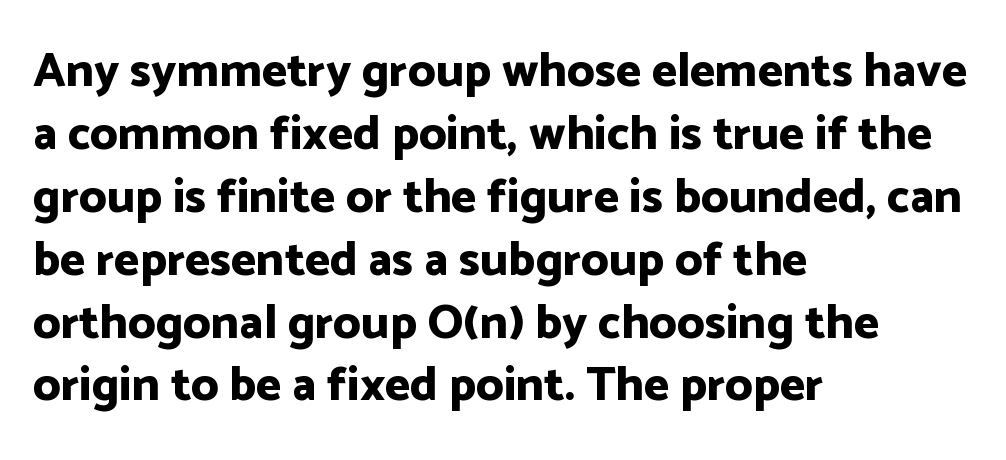
{"serif": "no", "italic": "no", "bold": "yes", "weight": "bold", "width": "normal", "stroke_contrast": "low", "x_height": "medium", "monospaced": "no", "underline": "no", "align": "left", "line_spacing": "normal", "line_spacing_ratio": 1.31, "letter_spacing": "normal", "letter_spacing_em": 0.0, "glyph_px": 48}
